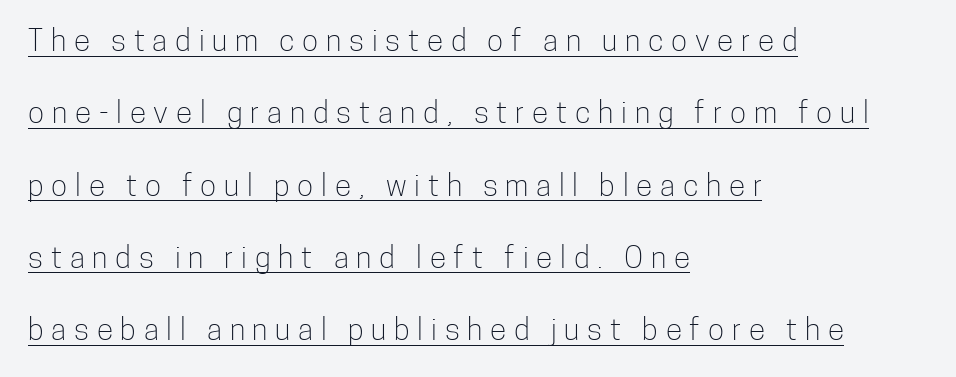
The image shows 30 px light, condensed sans-serif type, upright; set left-aligned, loose line spacing (2.41x), unusually wide letter spacing (+0.26 em), underlined; low stroke contrast and a medium x-height.
